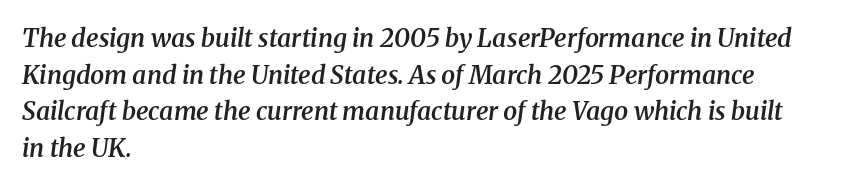
Q: Is the text bold? A: Semi-bold.
Q: Is the text italic (slanted)? A: Yes, it leans right by about 8 degrees.
Q: Is the text underlined? A: No.
Q: How is the paragraph aligned? A: Left-aligned.
Q: Is the spacing between letters normal or unusually wide? A: Normal.
Q: Is the spacing between lines tight, normal or loose? A: Normal.
